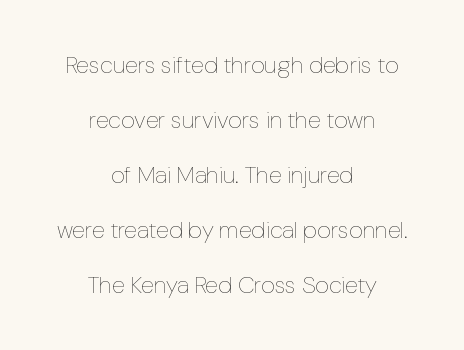
Weight class: somewhere from thin through regular. The lettering stays uniformly vertical, giving the passage a roman look. The vertical gap from one line to the next is large. The paragraph shown floats in the horizontal middle. Is the letter spacing exaggerated? No — it looks like the ordinary default. A bare baseline throughout the passage.
